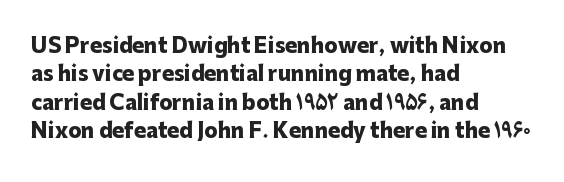
The image shows 20 px bold type, upright; set left-aligned, normal line spacing (1.42x), normal letter spacing, not underlined.
